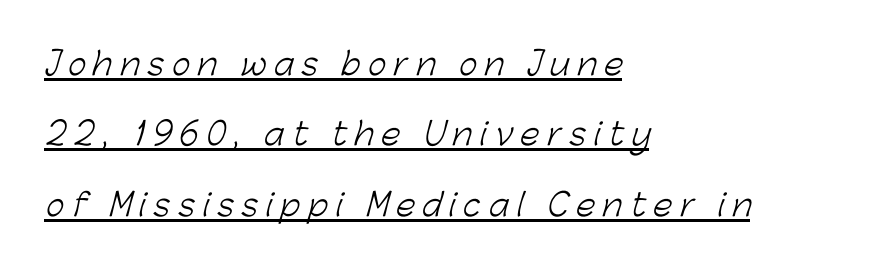
{"serif": "no", "bold": "no", "weight": "light", "width": "normal", "stroke_contrast": "low", "x_height": "medium", "monospaced": "no", "underline": "yes", "align": "left", "line_spacing": "loose", "line_spacing_ratio": 2.27, "letter_spacing": "wide", "letter_spacing_em": 0.25, "glyph_px": 31}
